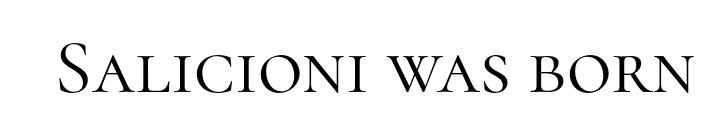
{"serif": "yes", "italic": "no", "bold": "no", "weight": "light", "width": "normal", "stroke_contrast": "high", "x_height": "medium", "monospaced": "no", "underline": "no", "letter_spacing": "normal", "letter_spacing_em": 0.0, "glyph_px": 77}
